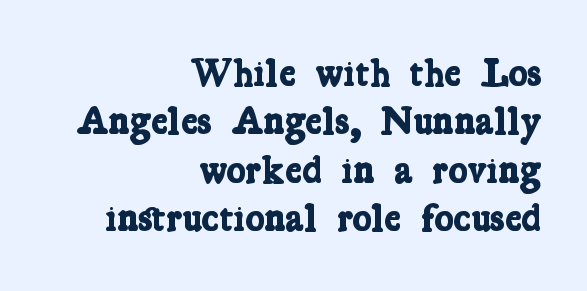
Set as a true bold cut, around the 700 mark. These lines are set flush right with a ragged left edge. Does extra space separate the letters? No, they use regular spacing. Examine the stroke ends and you'll spot serifs. The glyphs are unaccompanied by any horizontal stroke below them. The letters advance in unequal steps, a hallmark of proportional type.
